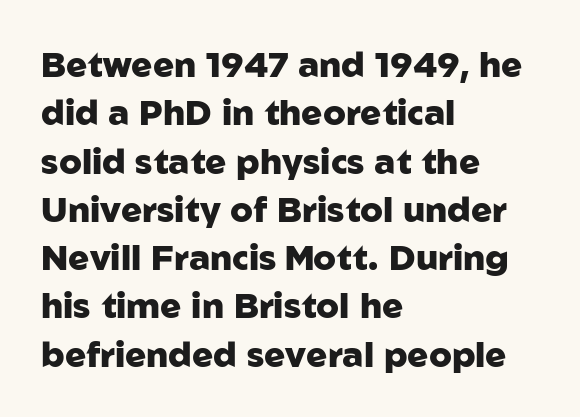
Q: Is the text bold? A: Yes.
Q: Is the text italic (slanted)? A: No, it is upright.
Q: Is the typeface a serif or a sans-serif typeface? A: Sans-serif.
Q: Is the text underlined? A: No.
Q: How is the paragraph aligned? A: Left-aligned.
Q: Is the spacing between letters normal or unusually wide? A: Normal.
Q: Is the spacing between lines tight, normal or loose? A: Normal.
Q: Width (condensed, normal, or wide)? A: Normal.
Q: Stroke contrast? A: Low.
Q: x-height? A: Medium.
Q: Monospaced? A: No.
